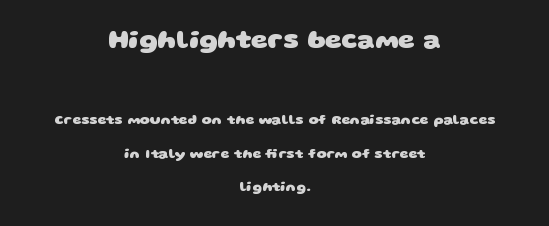
{"bold": "yes", "underline": "no", "align": "center", "line_spacing": "loose", "line_spacing_ratio": 2.42, "letter_spacing": "normal", "letter_spacing_em": 0.0, "larger_block": "first", "size_ratio": 1.86, "glyph_px": 26}
